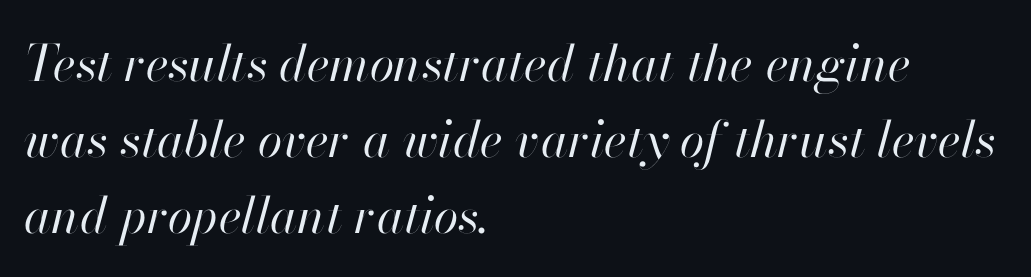
Caption: face not bold, strokes unweighted. This sample uses plain, unmodified letter spacing. Just letters on the line, the space beneath them empty. Note the varied advance widths — an 'i' is clearly narrower than an 'm'. The glyphs look as if they've been sheared to an angle. A normal amount of white space separates one row of letters from the next.
